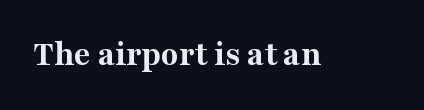
The glyphs are unaccompanied by any horizontal stroke below them. Stroke terminals: seriffed. This is roman type, the default non-slanted kind. The strokes are fattened all the way to bold. Do the characters align in a grid? No, the font is proportional. Tracking value appears to be zero — textbook default spacing.
